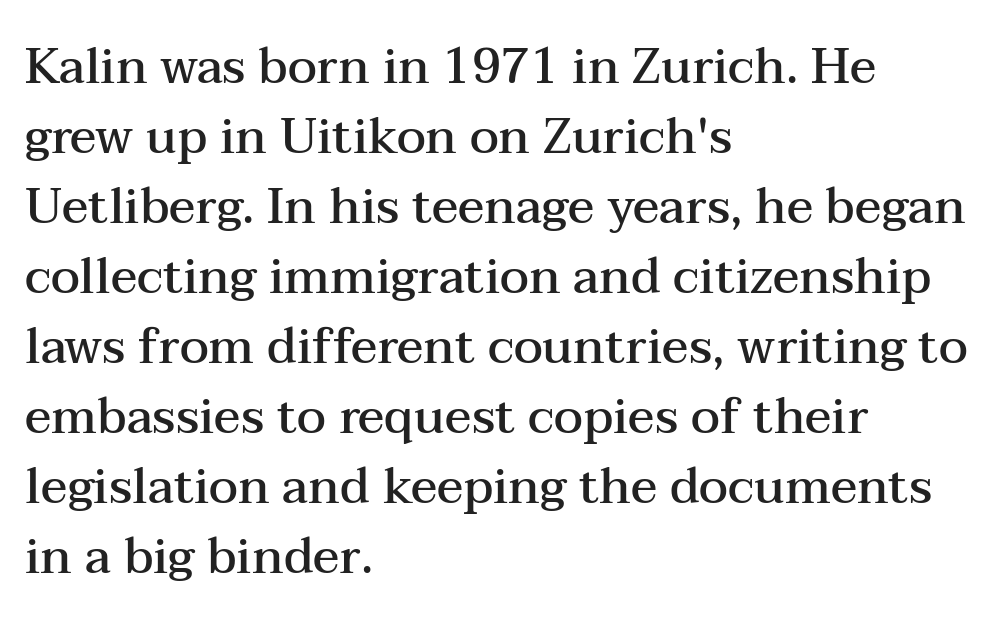
{"serif": "yes", "italic": "no", "bold": "semi", "weight": "semibold", "width": "wide", "stroke_contrast": "medium", "x_height": "medium", "monospaced": "no", "underline": "no", "align": "left", "line_spacing": "normal", "line_spacing_ratio": 1.43, "letter_spacing": "normal", "letter_spacing_em": 0.0, "glyph_px": 49}
